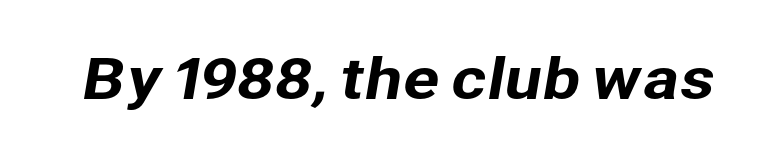
Stroke terminals: plain, sans-serif. The glyphs are unaccompanied by any horizontal stroke below them. The gaps between neighbouring characters are ordinary and unremarkable. Each letter keeps its own natural width here, so spacing adapts to shape.
